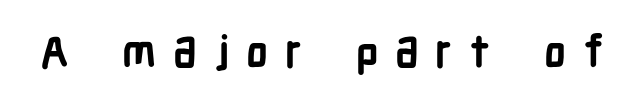
The image shows 45 px semibold, condensed sans-serif type, upright; set unusually wide letter spacing (+0.37 em), not underlined; low stroke contrast and a medium x-height.
